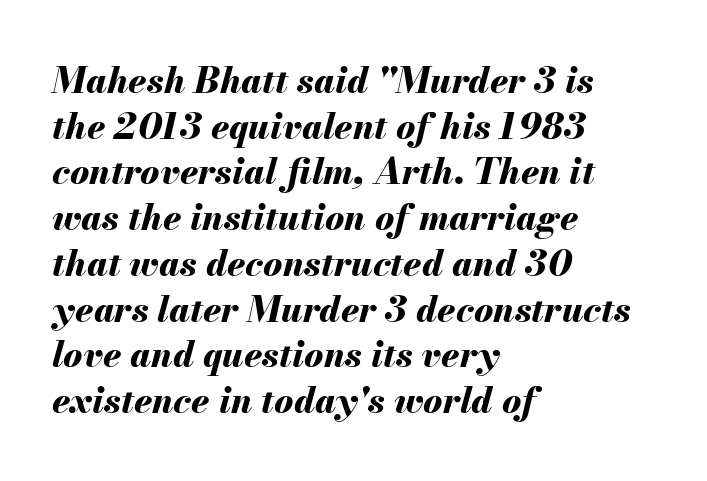
{"italic": "yes", "lean": "right", "slant_degrees": 13, "bold": "yes", "weight": "bold", "width": "normal", "stroke_contrast": "medium", "x_height": "small", "monospaced": "no", "underline": "no", "align": "left", "line_spacing": "normal", "line_spacing_ratio": 1.27, "letter_spacing": "normal", "letter_spacing_em": 0.0, "glyph_px": 36}
